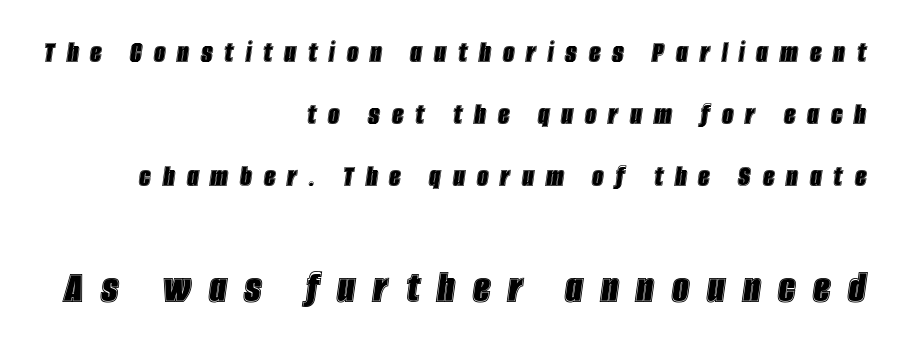
Q: Is the text italic (slanted)? A: Yes, it leans right by about 8 degrees.
Q: Is the text underlined? A: No.
Q: How is the paragraph aligned? A: Right-aligned.
Q: Is the spacing between letters normal or unusually wide? A: Unusually wide.
Q: Is the spacing between lines tight, normal or loose? A: Loose.
Q: Which block of text is set in a larger size, the first (top) or the second (bottom)? A: The second (bottom) one.
Q: Width (condensed, normal, or wide)? A: Condensed.
Q: x-height? A: Large.
Q: Monospaced? A: No.
